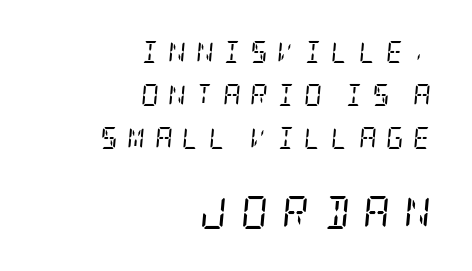
{"serif": "yes", "italic": "yes", "lean": "right", "slant_degrees": 5, "bold": "no", "weight": "regular", "width": "condensed", "stroke_contrast": "low", "x_height": "large", "underline": "no", "align": "right", "line_spacing": "loose", "line_spacing_ratio": 1.95, "letter_spacing": "wide", "letter_spacing_em": 0.42, "larger_block": "second", "size_ratio": 1.5, "glyph_px": 33}
